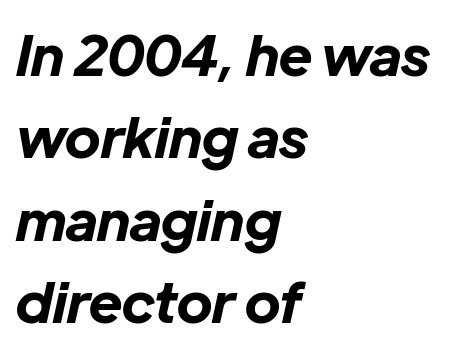
Descender tails drop into unmarked territory. Line spacing here is normal. Letter spacing: default. Where is the straight margin? On the left.
